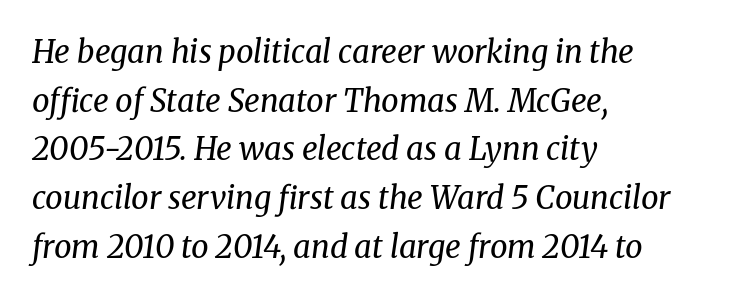
Q: Is the text bold? A: No.
Q: Is the text italic (slanted)? A: Yes, it leans right by about 8 degrees.
Q: Is the typeface a serif or a sans-serif typeface? A: Serif.
Q: Is the text underlined? A: No.
Q: How is the paragraph aligned? A: Left-aligned.
Q: Is the spacing between letters normal or unusually wide? A: Normal.
Q: Is the spacing between lines tight, normal or loose? A: Normal.
Q: Width (condensed, normal, or wide)? A: Normal.
Q: Stroke contrast? A: Medium.
Q: x-height? A: Medium.
Q: Monospaced? A: No.
